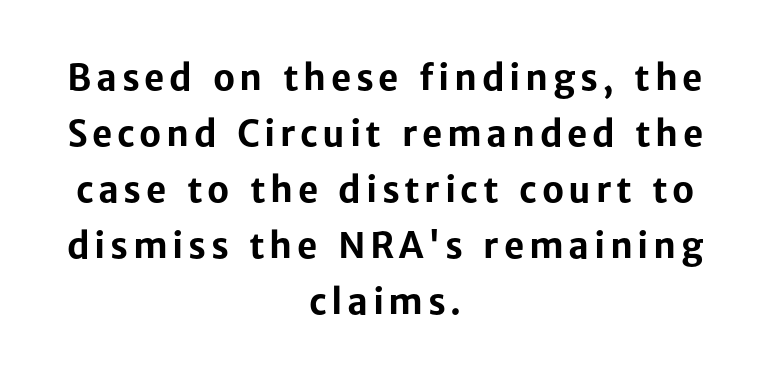
{"serif": "no", "italic": "no", "bold": "yes", "weight": "bold", "width": "normal", "stroke_contrast": "low", "x_height": "medium", "monospaced": "no", "underline": "no", "align": "center", "line_spacing": "normal", "line_spacing_ratio": 1.6, "glyph_px": 35}
